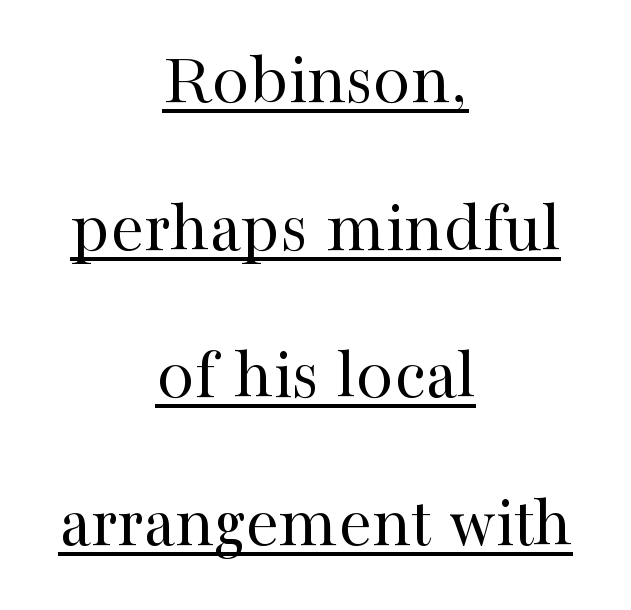
Q: Is the text bold? A: No.
Q: Is the text italic (slanted)? A: No, it is upright.
Q: Is the typeface a serif or a sans-serif typeface? A: Serif.
Q: Is the text underlined? A: Yes.
Q: How is the paragraph aligned? A: Centered.
Q: Is the spacing between letters normal or unusually wide? A: Normal.
Q: Is the spacing between lines tight, normal or loose? A: Loose.
Q: Width (condensed, normal, or wide)? A: Normal.
Q: Stroke contrast? A: High.
Q: x-height? A: Medium.
Q: Monospaced? A: No.
